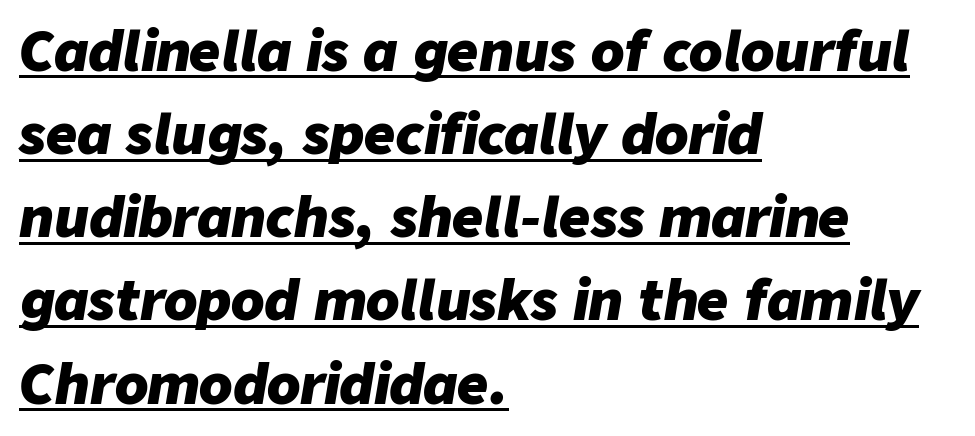
The image shows 54 px heavy type, italic (leaning right); set left-aligned, normal line spacing (1.54x), normal letter spacing, underlined; low stroke contrast and a medium x-height.
